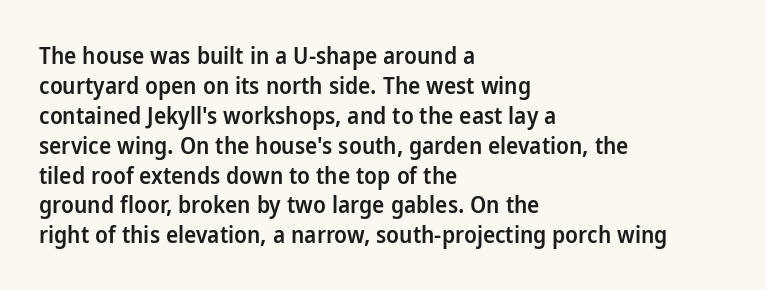
The image shows 23 px text type, upright; set left-aligned, normal line spacing (1.3x), normal letter spacing, not underlined.
